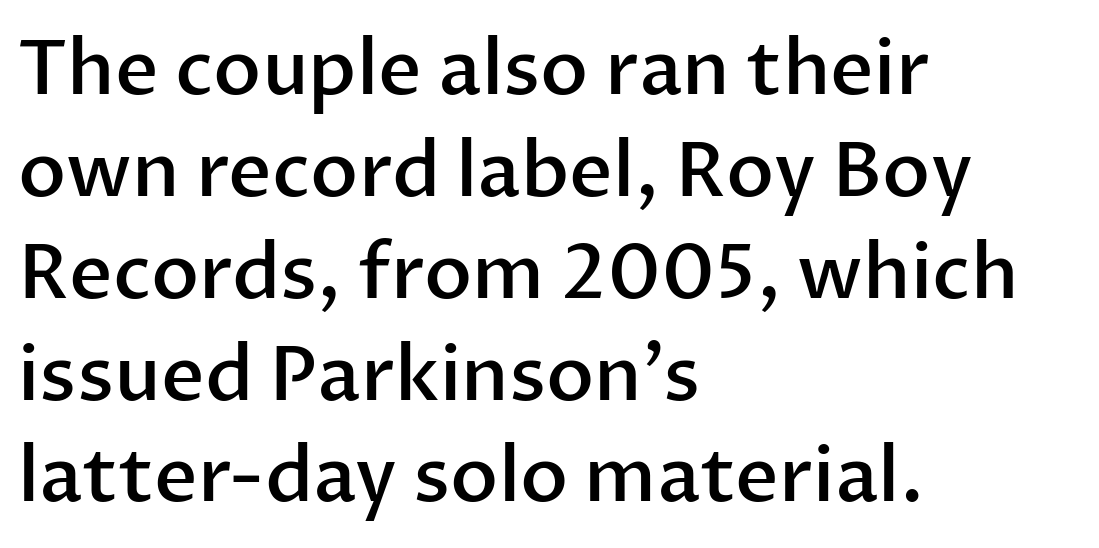
Semibold letterforms, between regular and bold. Unmarked baselines from the first word to the last. The face used here is rendered with its standard letterfit. Short and long lines alike share a common starting point at left. Does the leading feel generous? No, just average.
